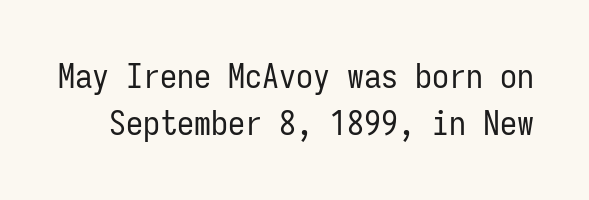
The image shows 34 px regular-weight, condensed sans-serif type, upright, monospaced; set normal line spacing (1.37x), normal letter spacing, not underlined; low stroke contrast and a medium x-height.
